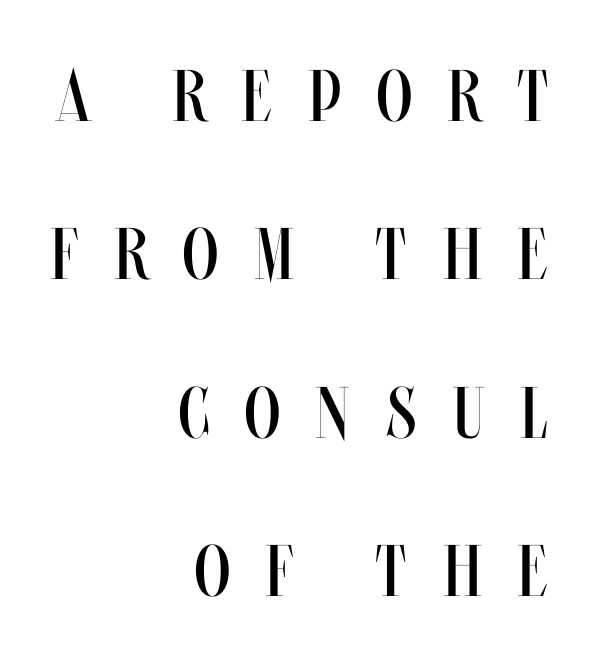
{"italic": "no", "bold": "no", "weight": "regular", "width": "condensed", "stroke_contrast": "medium", "x_height": "large", "monospaced": "no", "underline": "no", "align": "right", "line_spacing": "loose", "line_spacing_ratio": 2.17, "letter_spacing": "wide", "letter_spacing_em": 0.49, "glyph_px": 73}
